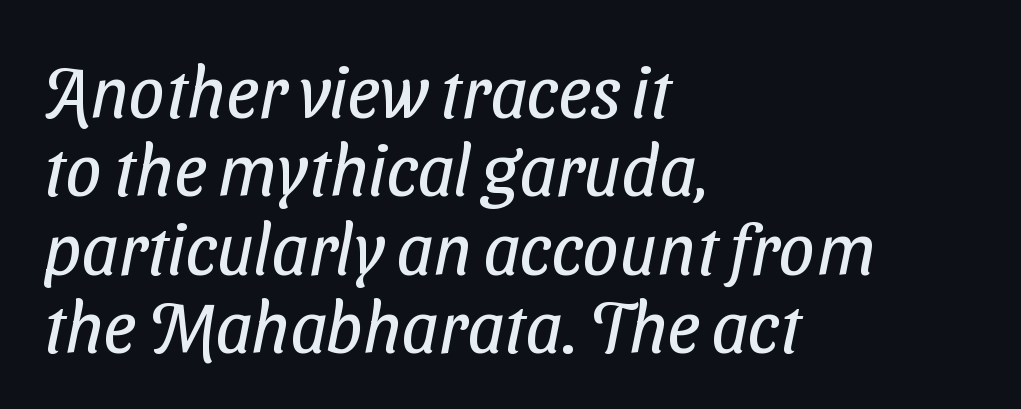
Q: Is the text bold? A: No.
Q: Is the typeface a serif or a sans-serif typeface? A: Sans-serif.
Q: Is the text underlined? A: No.
Q: How is the paragraph aligned? A: Left-aligned.
Q: Is the spacing between letters normal or unusually wide? A: Normal.
Q: Is the spacing between lines tight, normal or loose? A: Tight.
Q: Width (condensed, normal, or wide)? A: Condensed.
Q: Stroke contrast? A: Low.
Q: x-height? A: Medium.
Q: Monospaced? A: No.
